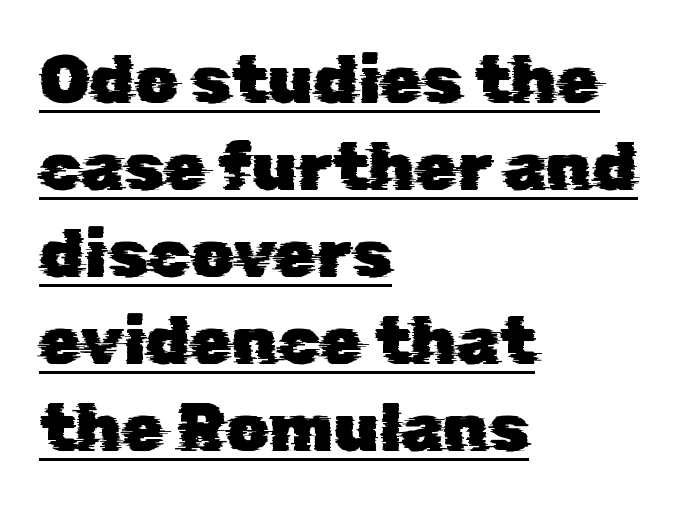
Characters follow at the spacing the type designer built in. A continuous stroke trails under the words, as in a hyperlink. The letters carry no serifs — their stems end cleanly without finishing strokes. Looks like regular typesetting: each glyph gets only the width it needs. Baseline-to-baseline distance is the conventional proportion of letter height. Casual observation: everything's shoved over to the left.
